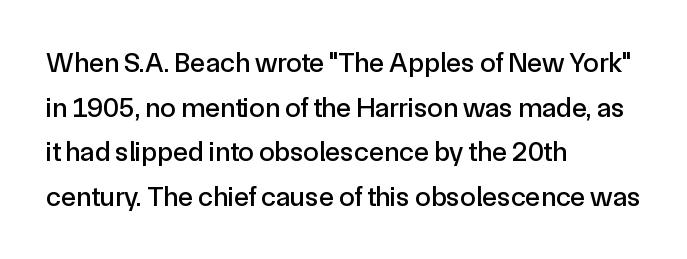
The image shows 28 px sans-serif type, upright; set left-aligned, normal line spacing (1.59x), normal letter spacing, not underlined; a medium x-height.
